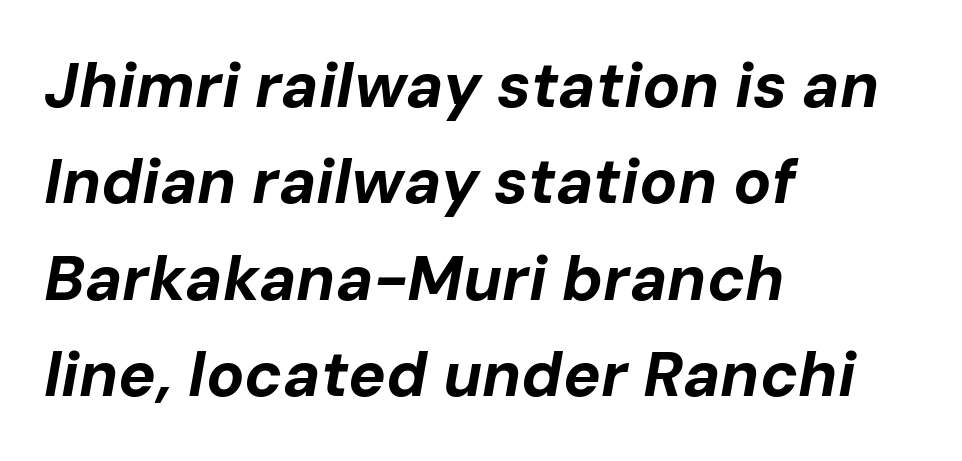
Q: Is the text bold? A: Yes.
Q: Is the text italic (slanted)? A: Yes, it leans right by about 10 degrees.
Q: Is the text underlined? A: No.
Q: How is the paragraph aligned? A: Left-aligned.
Q: Is the spacing between letters normal or unusually wide? A: Normal.
Q: Is the spacing between lines tight, normal or loose? A: Normal.
Q: Width (condensed, normal, or wide)? A: Normal.
Q: Stroke contrast? A: Low.
Q: x-height? A: Medium.
Q: Monospaced? A: No.
